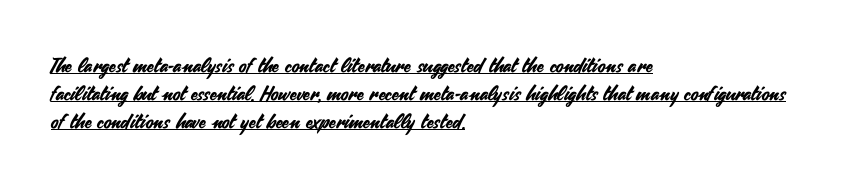
Q: Is the text italic (slanted)? A: Yes.
Q: Is the text underlined? A: Yes.
Q: How is the paragraph aligned? A: Left-aligned.
Q: Is the spacing between letters normal or unusually wide? A: Normal.
Q: Is the spacing between lines tight, normal or loose? A: Normal.
